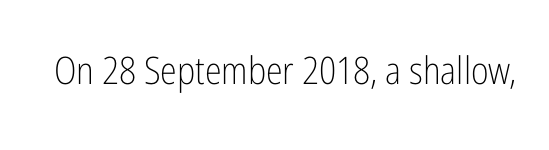
Q: Is the text bold? A: No.
Q: Is the text italic (slanted)? A: No, it is upright.
Q: Is the typeface a serif or a sans-serif typeface? A: Sans-serif.
Q: Is the text underlined? A: No.
Q: Is the spacing between letters normal or unusually wide? A: Normal.
Q: Width (condensed, normal, or wide)? A: Condensed.
Q: Stroke contrast? A: Low.
Q: x-height? A: Medium.
Q: Monospaced? A: No.
